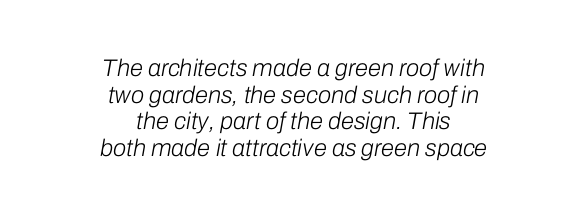
{"italic": "yes", "lean": "right", "slant_degrees": 10, "bold": "no", "underline": "no", "align": "center", "line_spacing": "tight", "line_spacing_ratio": 1.11, "letter_spacing": "normal", "letter_spacing_em": 0.0, "glyph_px": 24}
